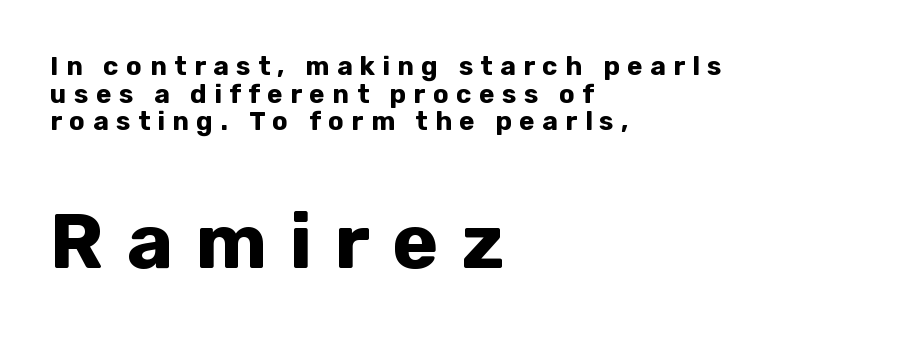
The image shows 78 px bold sans-serif type, upright; set left-aligned, tight line spacing (1.06x), unusually wide letter spacing (+0.29 em), not underlined; the second (bottom) block is 3.0x larger; low stroke contrast and a medium x-height.
